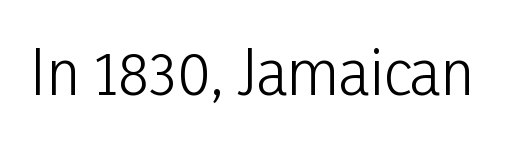
The image shows 61 px light, condensed sans-serif type, upright; set normal letter spacing, not underlined; low stroke contrast and a medium x-height.
